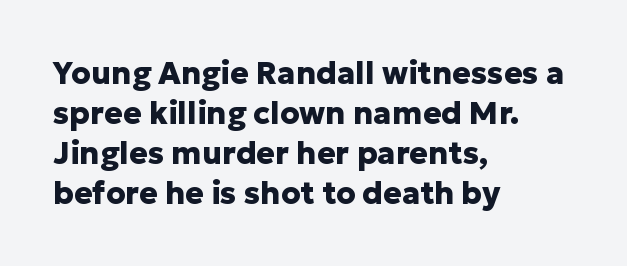
Q: Is the text bold? A: Yes.
Q: Is the text italic (slanted)? A: No, it is upright.
Q: Is the typeface a serif or a sans-serif typeface? A: Sans-serif.
Q: Is the text underlined? A: No.
Q: How is the paragraph aligned? A: Left-aligned.
Q: Is the spacing between letters normal or unusually wide? A: Normal.
Q: Is the spacing between lines tight, normal or loose? A: Normal.
Q: Width (condensed, normal, or wide)? A: Normal.
Q: Stroke contrast? A: Low.
Q: x-height? A: Medium.
Q: Monospaced? A: No.
